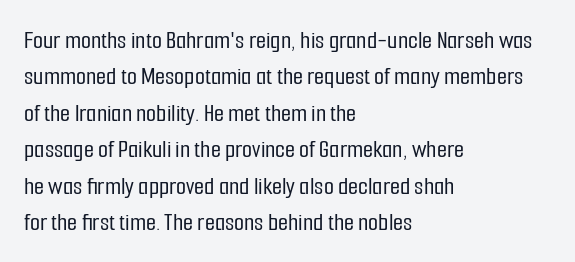
The image shows 26 px text type, upright; set left-aligned, normal line spacing (1.4x), normal letter spacing, not underlined.
